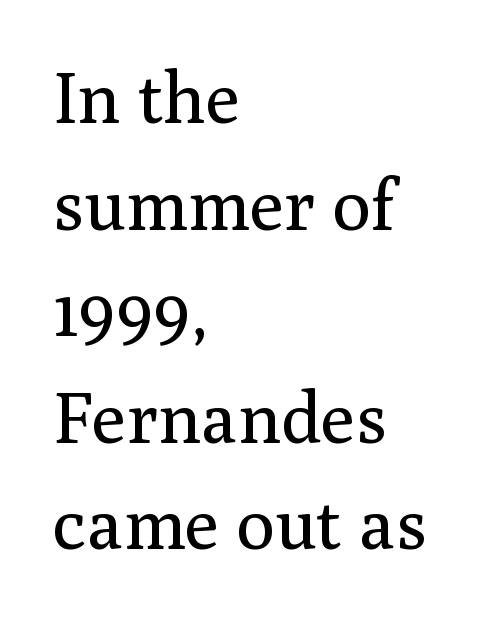
Q: Is the text bold? A: No.
Q: Is the text italic (slanted)? A: No, it is upright.
Q: Is the typeface a serif or a sans-serif typeface? A: Serif.
Q: Is the text underlined? A: No.
Q: How is the paragraph aligned? A: Left-aligned.
Q: Is the spacing between letters normal or unusually wide? A: Normal.
Q: Is the spacing between lines tight, normal or loose? A: Normal.
Q: Width (condensed, normal, or wide)? A: Normal.
Q: Stroke contrast? A: Medium.
Q: x-height? A: Medium.
Q: Monospaced? A: No.
